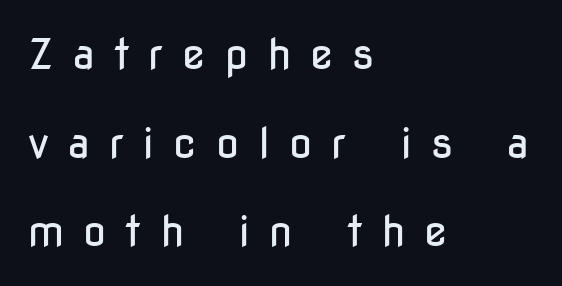
The image shows 42 px regular-weight, condensed sans-serif type, upright; set left-aligned, loose line spacing (2.11x), unusually wide letter spacing (+0.45 em), not underlined; low stroke contrast and a medium x-height.
